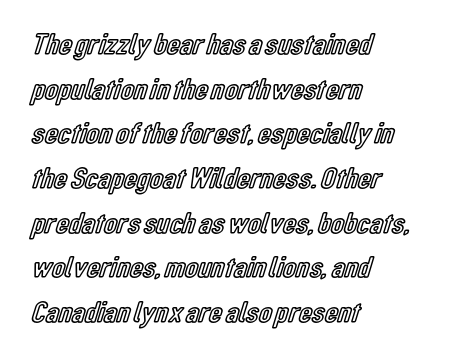
The image shows 30 px condensed type; set left-aligned, normal line spacing (1.49x), normal letter spacing, not underlined; a medium x-height.
